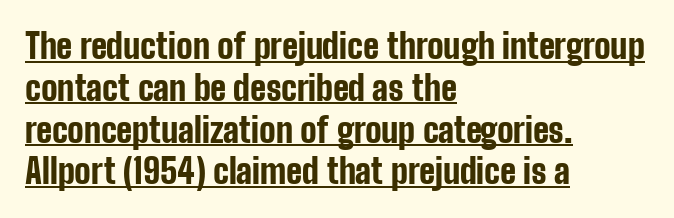
The image shows 34 px bold, condensed sans-serif type, upright; set left-aligned, line spacing 1.23x, normal letter spacing, underlined; low stroke contrast and a medium x-height.
